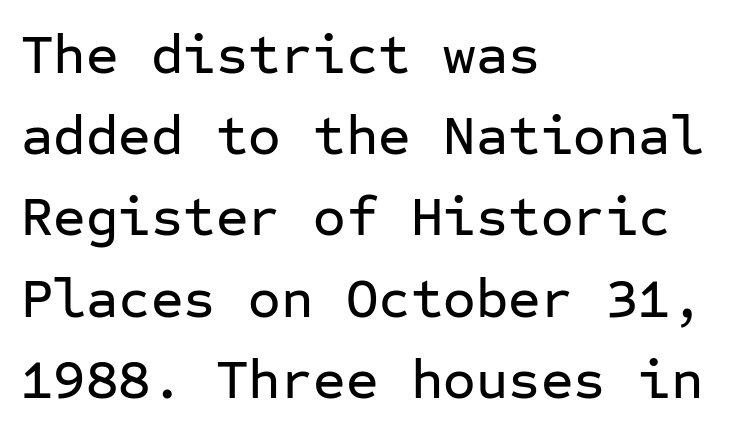
{"serif": "no", "italic": "no", "width": "normal", "stroke_contrast": "low", "x_height": "medium", "monospaced": "yes", "underline": "no", "align": "left", "line_spacing": "normal", "line_spacing_ratio": 1.45, "letter_spacing": "normal", "letter_spacing_em": 0.0, "glyph_px": 56}
